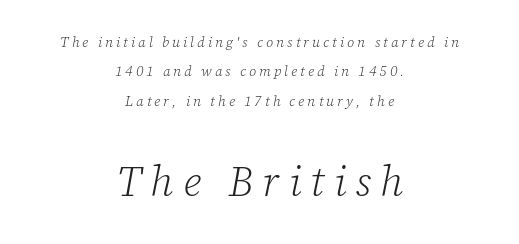
{"serif": "yes", "italic": "yes", "lean": "right", "slant_degrees": 12, "bold": "no", "weight": "light", "width": "normal", "stroke_contrast": "low", "x_height": "medium", "monospaced": "no", "underline": "no", "align": "center", "line_spacing": "loose", "line_spacing_ratio": 2.09, "letter_spacing": "wide", "letter_spacing_em": 0.22, "larger_block": "second", "size_ratio": 3.0, "glyph_px": 42}
